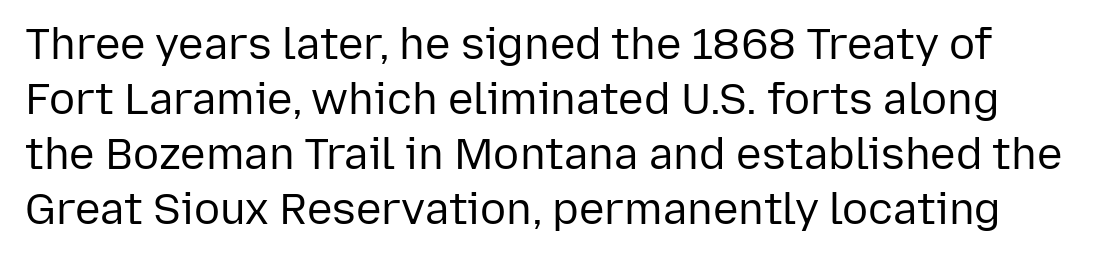
{"serif": "no", "italic": "no", "bold": "no", "weight": "regular", "width": "normal", "stroke_contrast": "low", "x_height": "medium", "monospaced": "no", "underline": "no", "line_spacing": "normal", "line_spacing_ratio": 1.28, "letter_spacing": "normal", "letter_spacing_em": 0.0, "glyph_px": 43}
